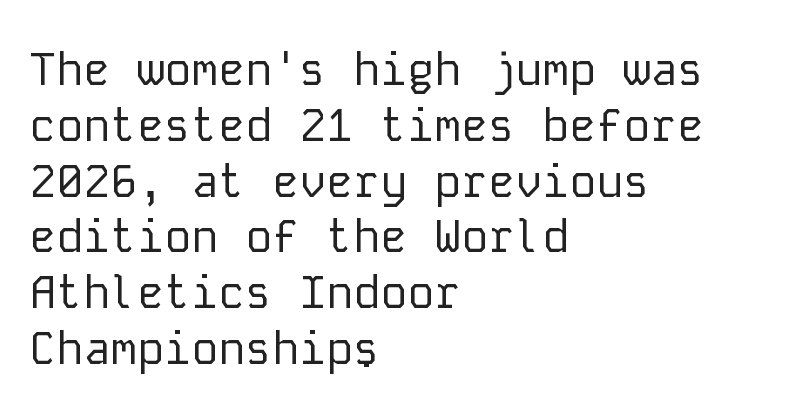
Horizontal alignment here is leftward, the default for most running prose. The letters sit at their default tracking, neither squeezed nor spread. Stem width sits at or under what a default text font uses. Anything drawn beneath the words? Only blank space. Characters remain perfectly vertical along every line.
